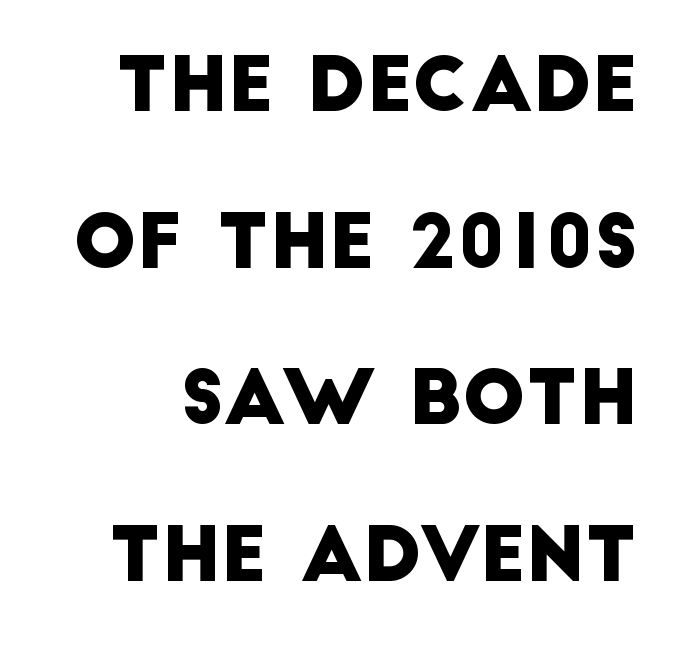
{"serif": "no", "width": "normal", "stroke_contrast": "low", "x_height": "large", "monospaced": "no", "underline": "no", "line_spacing": "loose", "line_spacing_ratio": 2.09, "letter_spacing": "normal", "letter_spacing_em": 0.0, "glyph_px": 75}
